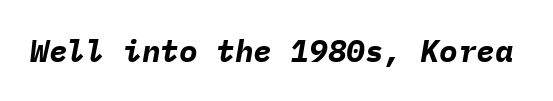
Nobody drew a line under any word here. Bold? Absolutely — the strokes are thick and heavy. Compared with typical body copy, the letter spacing here is the same. Compared with ordinary roman type, these characters are visibly tilted. Monospaced: the letters line up in strict vertical columns.
